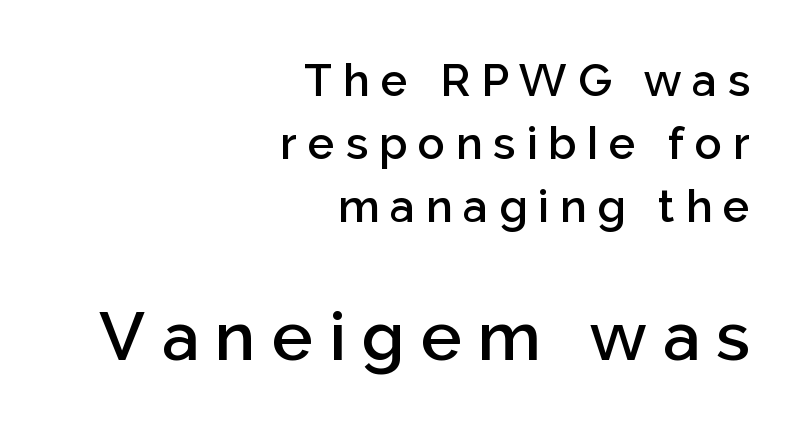
Q: Is the text bold? A: Semi-bold.
Q: Is the text italic (slanted)? A: No, it is upright.
Q: Is the typeface a serif or a sans-serif typeface? A: Sans-serif.
Q: Is the text underlined? A: No.
Q: How is the paragraph aligned? A: Right-aligned.
Q: Is the spacing between letters normal or unusually wide? A: Unusually wide.
Q: Is the spacing between lines tight, normal or loose? A: Normal.
Q: Which block of text is set in a larger size, the first (top) or the second (bottom)? A: The second (bottom) one.
Q: Width (condensed, normal, or wide)? A: Normal.
Q: Stroke contrast? A: Low.
Q: x-height? A: Medium.
Q: Monospaced? A: No.
